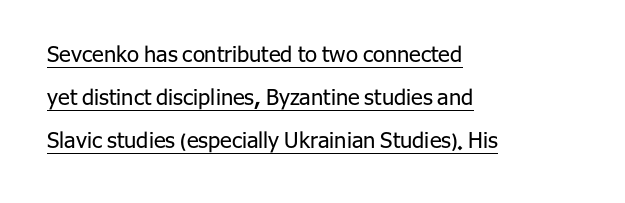
The image shows 22 px text type, upright; set left-aligned, loose line spacing (1.95x), normal letter spacing, underlined.
